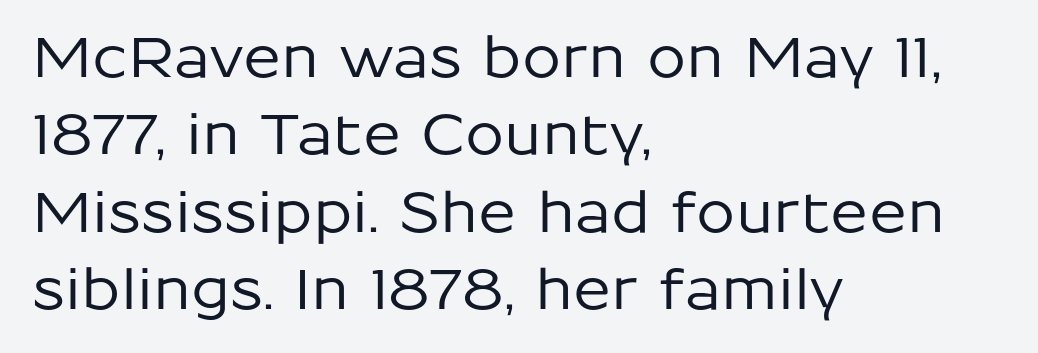
The image shows 56 px sans-serif type, upright; set left-aligned, normal line spacing (1.38x), normal letter spacing, not underlined; low stroke contrast and a medium x-height.
